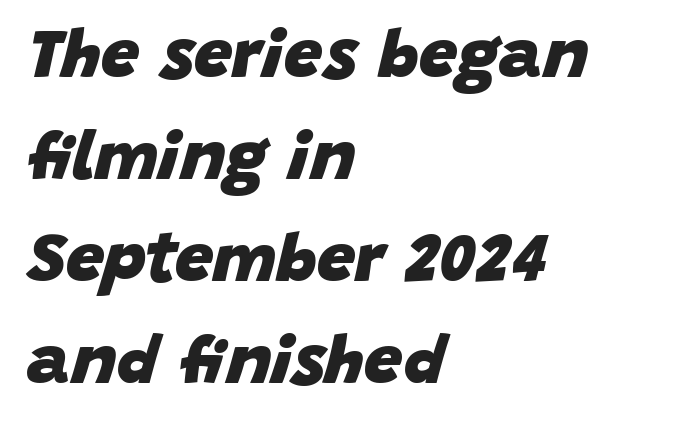
Q: Is the text bold? A: Yes.
Q: Is the text italic (slanted)? A: Yes, it leans right by about 15 degrees.
Q: Is the text underlined? A: No.
Q: How is the paragraph aligned? A: Left-aligned.
Q: Is the spacing between letters normal or unusually wide? A: Normal.
Q: Is the spacing between lines tight, normal or loose? A: Normal.
Q: Width (condensed, normal, or wide)? A: Normal.
Q: Stroke contrast? A: Low.
Q: x-height? A: Large.
Q: Monospaced? A: No.
